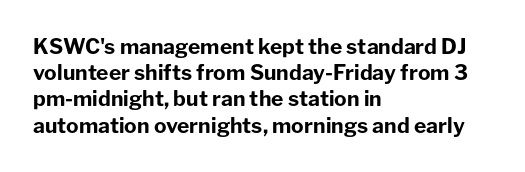
Does the weight exceed regular? Yes, all the way to bold. A typesetter would mark this as roman, not italic. The glyphs are unaccompanied by any horizontal stroke below them. Interline gaps are of average width in this sample. The horizontal fit of the characters is conventional and even.
